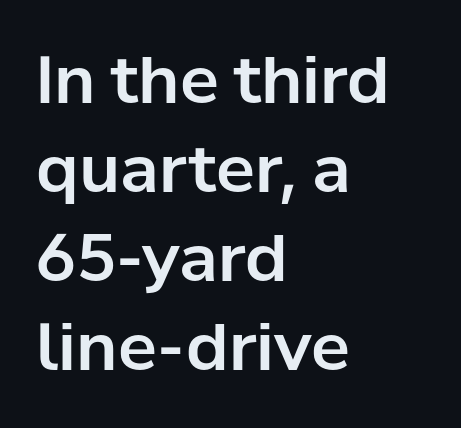
The image shows 65 px sans-serif type, upright; set left-aligned, normal line spacing (1.37x), normal letter spacing, not underlined; low stroke contrast and a medium x-height.
